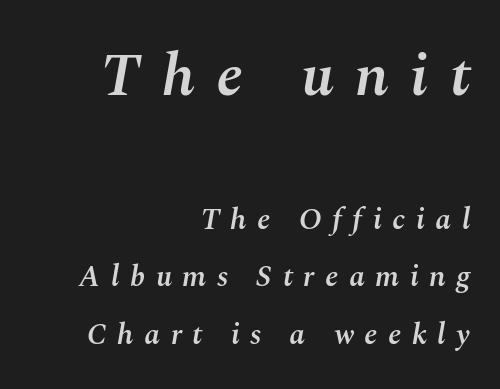
{"italic": "yes", "lean": "right", "slant_degrees": 10, "bold": "semi", "weight": "semibold", "width": "normal", "stroke_contrast": "medium", "x_height": "medium", "monospaced": "no", "underline": "no", "align": "right", "line_spacing": "loose", "line_spacing_ratio": 1.93, "letter_spacing": "wide", "letter_spacing_em": 0.35, "larger_block": "first", "size_ratio": 2.03, "glyph_px": 61}
